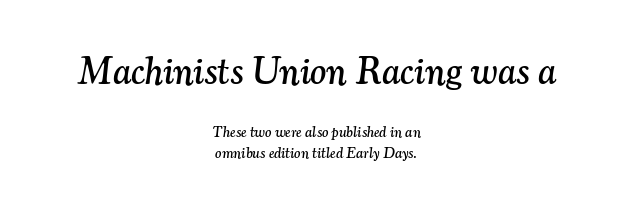
{"serif": "yes", "italic": "yes", "lean": "right", "slant_degrees": 7, "width": "normal", "stroke_contrast": "medium", "x_height": "small", "monospaced": "no", "underline": "no", "align": "center", "line_spacing": "normal", "line_spacing_ratio": 1.39, "letter_spacing": "normal", "letter_spacing_em": 0.0, "larger_block": "first", "size_ratio": 2.53, "glyph_px": 38}
